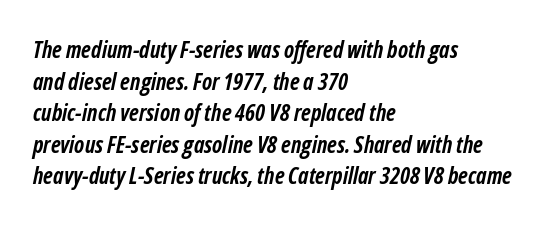
The image shows 23 px bold type, italic (leaning right); set left-aligned, normal line spacing (1.37x), normal letter spacing, not underlined.
